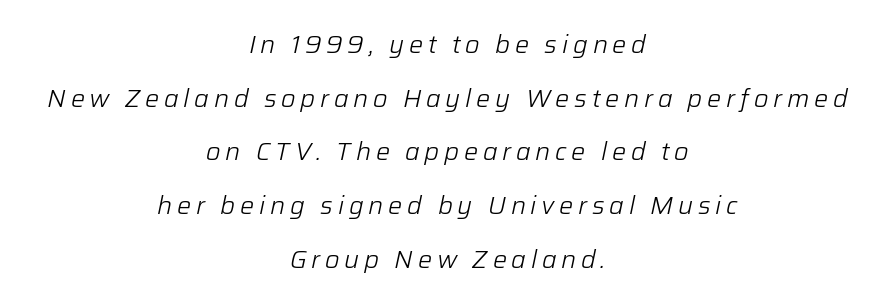
The image shows 25 px text type, italic (leaning right); set centered, loose line spacing (2.15x), not underlined.
